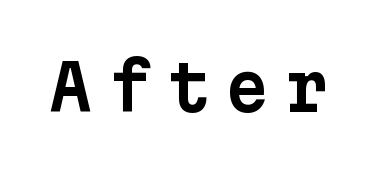
The image shows 64 px sans-serif type, upright, monospaced; set unusually wide letter spacing (+0.22 em), not underlined; low stroke contrast and a medium x-height.
